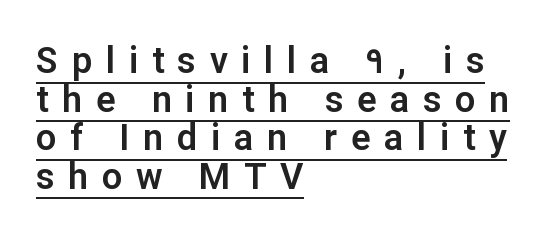
The image shows 36 px sans-serif type, upright; set left-aligned, tight line spacing (1.07x), unusually wide letter spacing (+0.38 em), underlined; low stroke contrast and a medium x-height.
